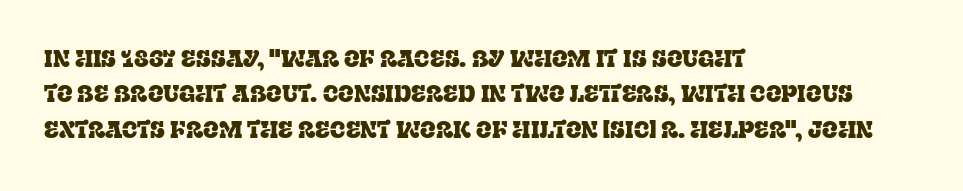
Q: Is the text italic (slanted)? A: No, it is upright.
Q: Is the text underlined? A: No.
Q: How is the paragraph aligned? A: Left-aligned.
Q: Is the spacing between letters normal or unusually wide? A: Normal.
Q: Is the spacing between lines tight, normal or loose? A: Normal.
